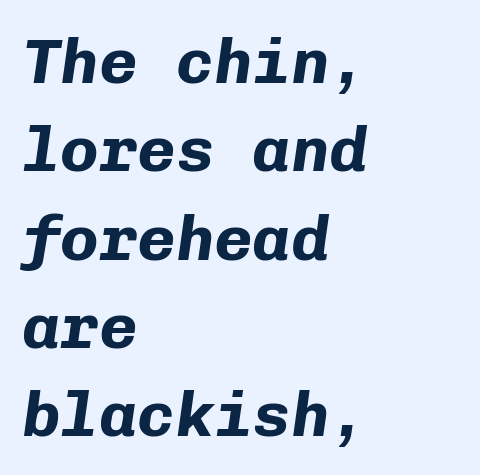
{"italic": "yes", "lean": "right", "slant_degrees": 8, "bold": "yes", "weight": "bold", "width": "normal", "stroke_contrast": "low", "x_height": "medium", "monospaced": "yes", "underline": "no", "align": "left", "line_spacing": "normal", "line_spacing_ratio": 1.38, "letter_spacing": "normal", "letter_spacing_em": 0.0, "glyph_px": 64}
